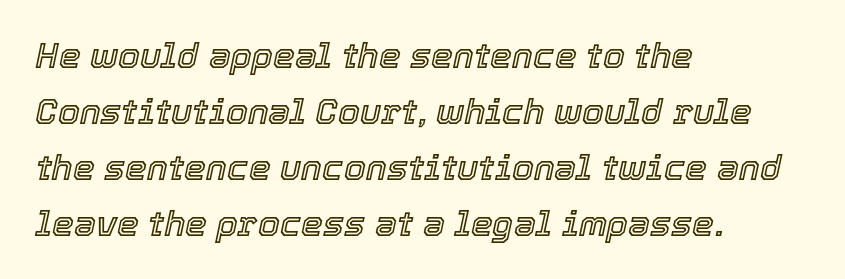
The image shows 35 px text type, italic (leaning right); set left-aligned, normal line spacing (1.6x), normal letter spacing, not underlined; a medium x-height.
